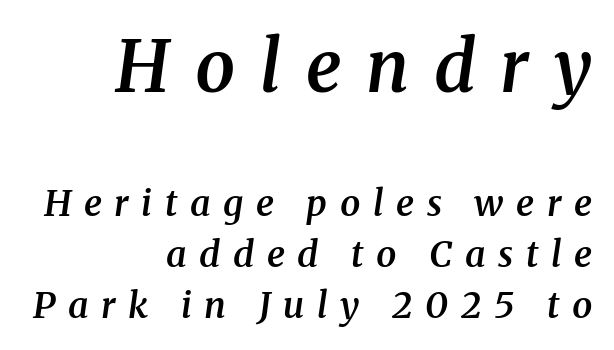
{"serif": "yes", "italic": "yes", "lean": "right", "slant_degrees": 8, "bold": "semi", "weight": "semibold", "width": "normal", "stroke_contrast": "medium", "x_height": "medium", "monospaced": "no", "underline": "no", "align": "right", "line_spacing": "normal", "line_spacing_ratio": 1.42, "letter_spacing": "wide", "letter_spacing_em": 0.35, "larger_block": "first", "size_ratio": 1.97, "glyph_px": 71}
